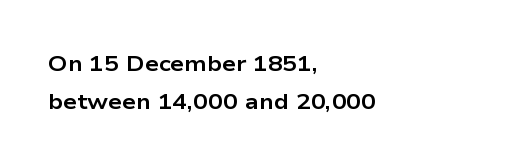
{"italic": "no", "bold": "yes", "underline": "no", "align": "left", "line_spacing_ratio": 1.75, "letter_spacing": "normal", "letter_spacing_em": 0.0, "glyph_px": 22}
